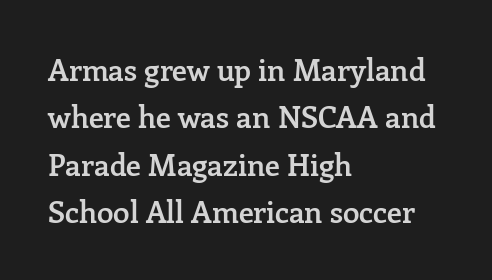
The image shows 30 px semibold serif type, upright; set left-aligned, normal line spacing (1.58x), normal letter spacing, not underlined; low stroke contrast and a medium x-height.
